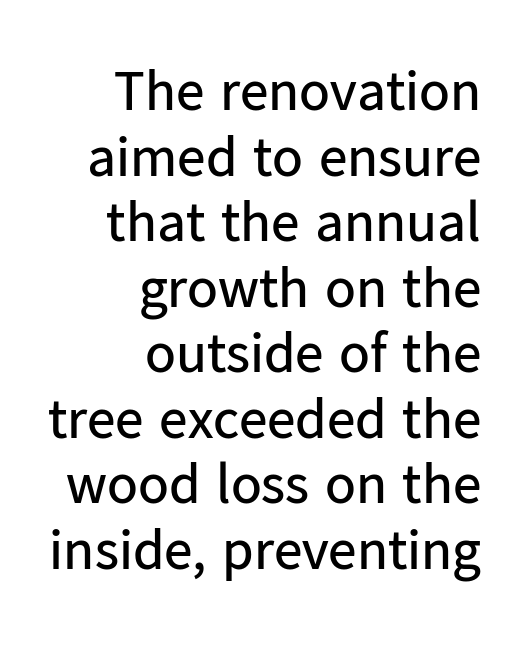
Does the lettering tilt? It doesn't — this is upright. Look at the tracking — it's just the regular setting, nothing added. Each row of text sits above clean, open space. The letters advance in unequal steps, a hallmark of proportional type. Short and long lines alike share a common ending point at right.
